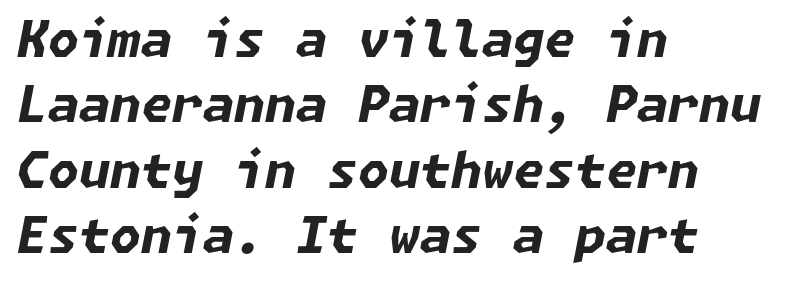
Q: Is the text bold? A: Yes.
Q: Is the text italic (slanted)? A: Yes, it leans right by about 11 degrees.
Q: Is the text underlined? A: No.
Q: How is the paragraph aligned? A: Left-aligned.
Q: Is the spacing between letters normal or unusually wide? A: Normal.
Q: Is the spacing between lines tight, normal or loose? A: Normal.
Q: Width (condensed, normal, or wide)? A: Normal.
Q: Stroke contrast? A: Low.
Q: x-height? A: Medium.
